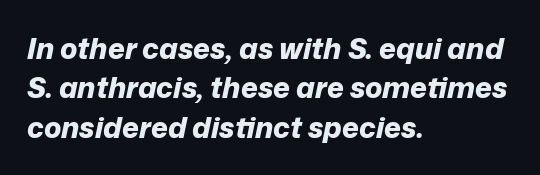
{"italic": "yes", "lean": "right", "slant_degrees": 12, "bold": "yes", "weight": "bold", "width": "normal", "stroke_contrast": "low", "x_height": "medium", "monospaced": "no", "underline": "no", "align": "left", "line_spacing": "normal", "line_spacing_ratio": 1.36, "letter_spacing": "normal", "letter_spacing_em": 0.0, "glyph_px": 29}
